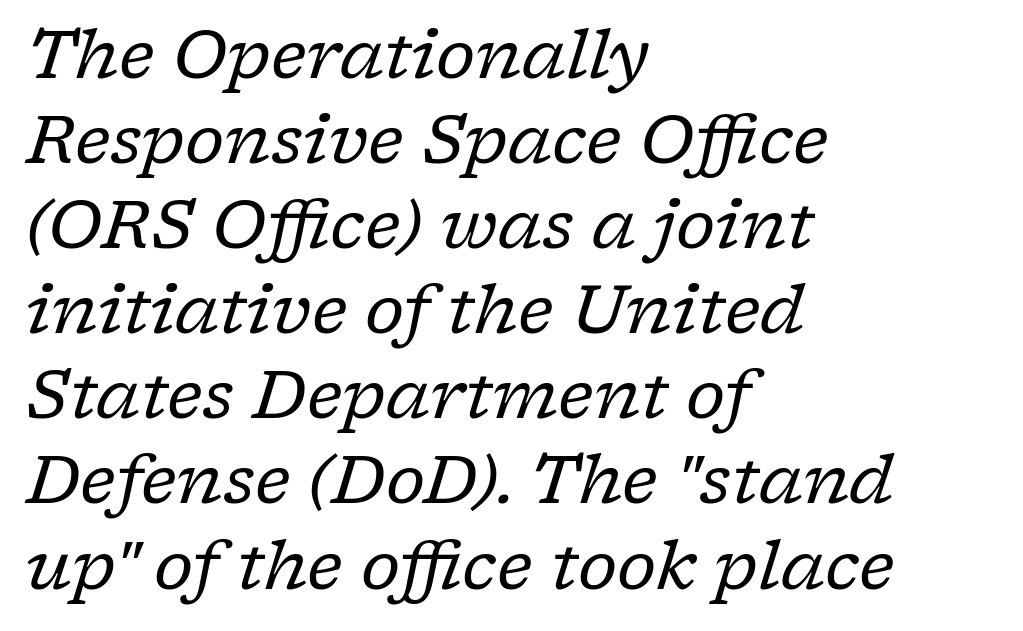
Q: Is the text bold? A: No.
Q: Is the text italic (slanted)? A: Yes, it leans right by about 17 degrees.
Q: Is the typeface a serif or a sans-serif typeface? A: Serif.
Q: Is the text underlined? A: No.
Q: How is the paragraph aligned? A: Left-aligned.
Q: Is the spacing between letters normal or unusually wide? A: Normal.
Q: Is the spacing between lines tight, normal or loose? A: Normal.
Q: Width (condensed, normal, or wide)? A: Normal.
Q: Stroke contrast? A: Low.
Q: x-height? A: Medium.
Q: Monospaced? A: No.
